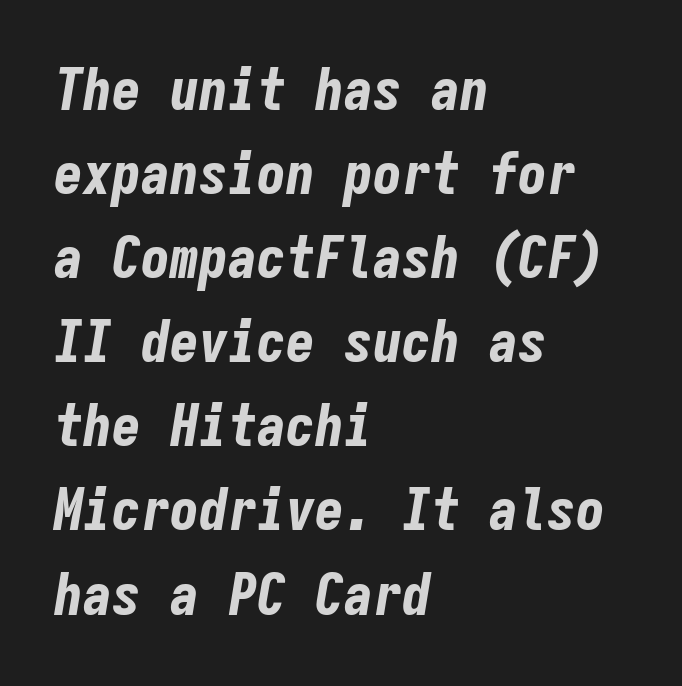
{"italic": "yes", "lean": "right", "slant_degrees": 9, "bold": "yes", "weight": "bold", "width": "condensed", "stroke_contrast": "low", "x_height": "medium", "monospaced": "yes", "underline": "no", "align": "left", "line_spacing": "normal", "line_spacing_ratio": 1.45, "letter_spacing": "normal", "letter_spacing_em": 0.0, "glyph_px": 58}
